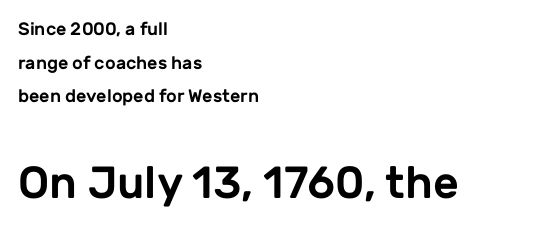
The image shows 45 px sans-serif type, upright; set left-aligned, line spacing 1.87x, normal letter spacing, not underlined; the second (bottom) block is 2.5x larger; low stroke contrast and a medium x-height.
